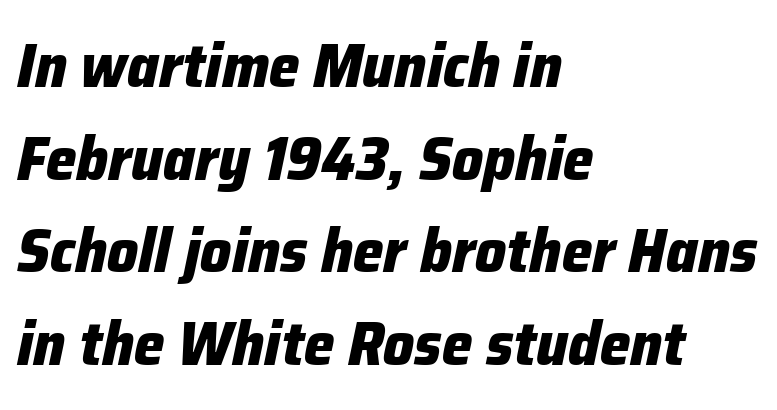
Q: Is the text bold? A: Yes.
Q: Is the text italic (slanted)? A: Yes, it leans right by about 12 degrees.
Q: Is the text underlined? A: No.
Q: How is the paragraph aligned? A: Left-aligned.
Q: Is the spacing between letters normal or unusually wide? A: Normal.
Q: Is the spacing between lines tight, normal or loose? A: Normal.
Q: Width (condensed, normal, or wide)? A: Normal.
Q: Stroke contrast? A: Low.
Q: x-height? A: Medium.
Q: Monospaced? A: No.
